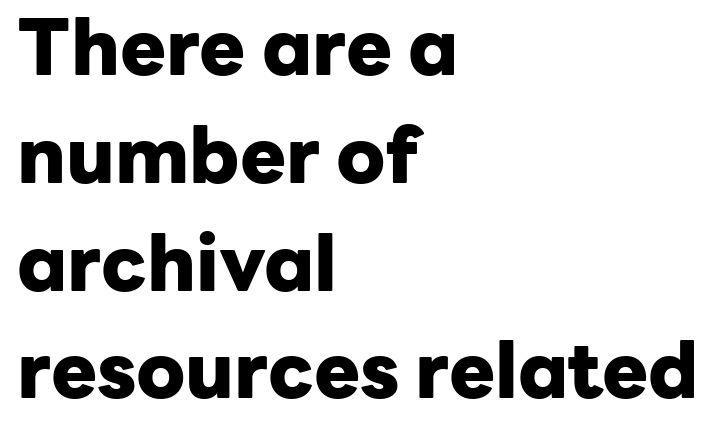
{"serif": "no", "italic": "no", "bold": "yes", "weight": "heavy", "width": "normal", "stroke_contrast": "low", "x_height": "medium", "monospaced": "no", "underline": "no", "align": "left", "line_spacing": "normal", "line_spacing_ratio": 1.4, "letter_spacing": "normal", "letter_spacing_em": 0.0, "glyph_px": 77}
